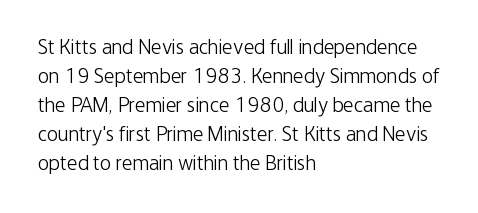
{"italic": "no", "bold": "no", "underline": "no", "align": "left", "line_spacing": "normal", "line_spacing_ratio": 1.38, "letter_spacing": "normal", "letter_spacing_em": 0.0, "glyph_px": 21}
